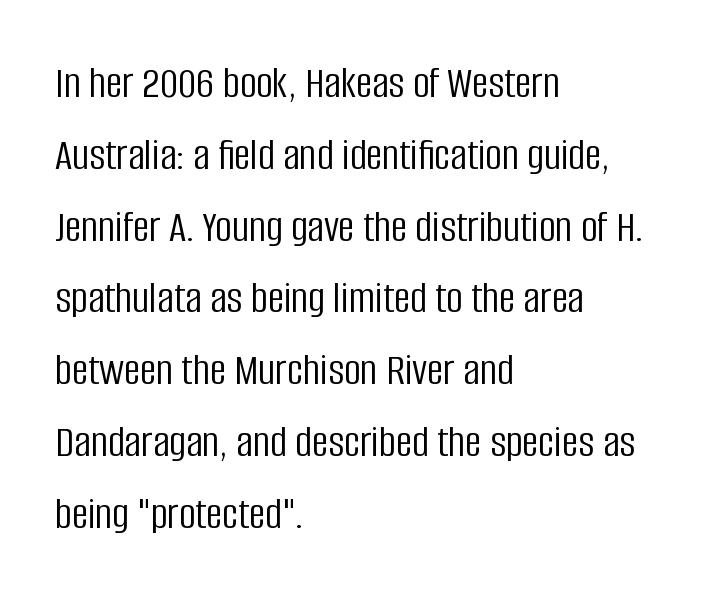
{"serif": "no", "italic": "no", "bold": "no", "weight": "light", "width": "condensed", "stroke_contrast": "low", "x_height": "large", "monospaced": "no", "underline": "no", "align": "left", "line_spacing": "normal", "line_spacing_ratio": 1.56, "letter_spacing": "normal", "letter_spacing_em": 0.0, "glyph_px": 46}
